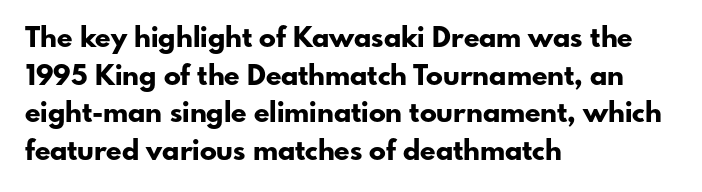
{"serif": "no", "italic": "no", "bold": "yes", "weight": "bold", "width": "normal", "stroke_contrast": "low", "x_height": "small", "monospaced": "no", "underline": "no", "align": "left", "line_spacing": "normal", "line_spacing_ratio": 1.34, "letter_spacing": "normal", "letter_spacing_em": 0.0, "glyph_px": 28}
